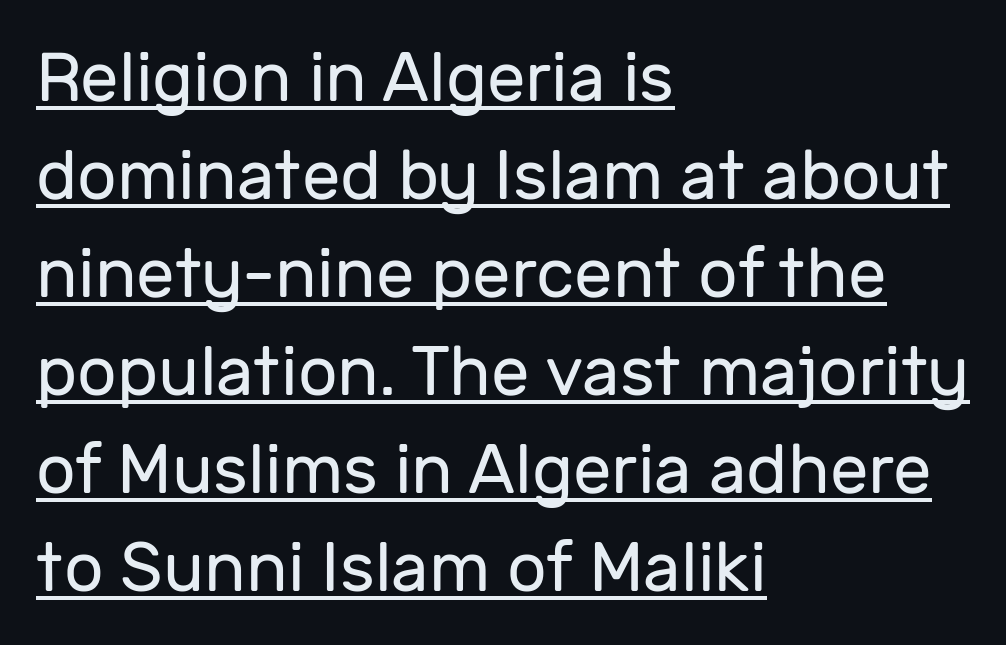
The typeface chosen for these lines omits serifs. Horizontally, the lines are justified to the leading edge only. This sample has the flowing, uneven cadence of proportional lettering. Here the glyphs are tracked normally, forming tight word shapes. What's the leading like? Ordinary, nothing unusual. Tall strokes in this sample are plumb rather than angled.
